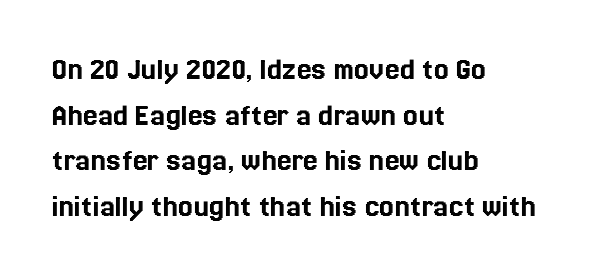
{"italic": "no", "width": "normal", "x_height": "medium", "monospaced": "no", "underline": "no", "align": "left", "line_spacing": "normal", "line_spacing_ratio": 1.38, "letter_spacing": "normal", "letter_spacing_em": 0.0, "glyph_px": 33}
